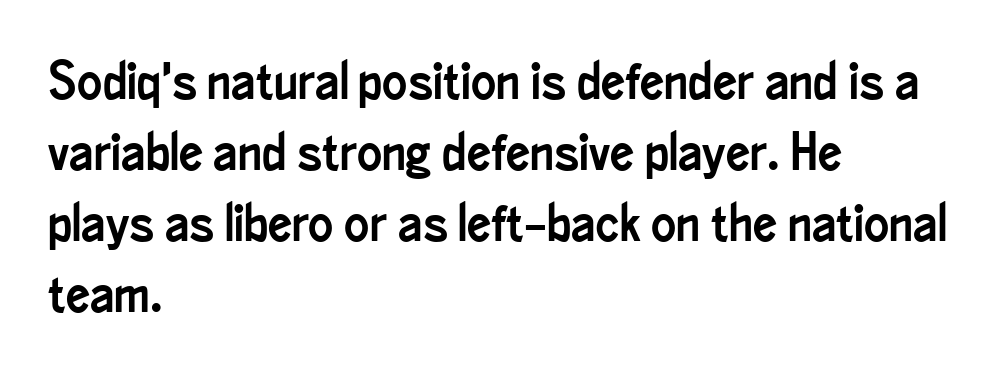
The image shows 53 px condensed sans-serif type, upright; set left-aligned, normal line spacing (1.34x), normal letter spacing, not underlined; low stroke contrast and a small x-height.
